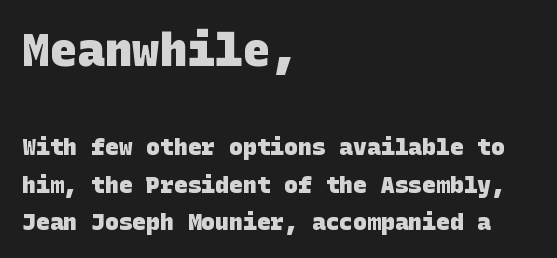
Q: Is the text bold? A: Yes.
Q: Is the typeface a serif or a sans-serif typeface? A: Sans-serif.
Q: Is the text underlined? A: No.
Q: How is the paragraph aligned? A: Left-aligned.
Q: Is the spacing between letters normal or unusually wide? A: Normal.
Q: Is the spacing between lines tight, normal or loose? A: Normal.
Q: Which block of text is set in a larger size, the first (top) or the second (bottom)? A: The first (top) one.
Q: Width (condensed, normal, or wide)? A: Normal.
Q: Stroke contrast? A: Low.
Q: x-height? A: Large.
